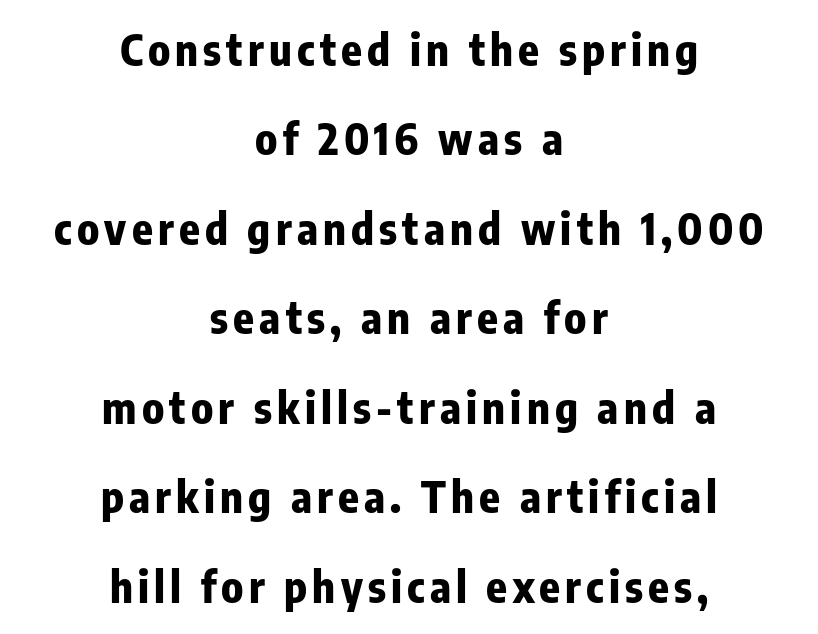
{"serif": "no", "italic": "no", "bold": "yes", "weight": "bold", "width": "condensed", "stroke_contrast": "low", "x_height": "medium", "monospaced": "no", "underline": "no", "align": "center", "line_spacing": "loose", "line_spacing_ratio": 2.08, "glyph_px": 43}
